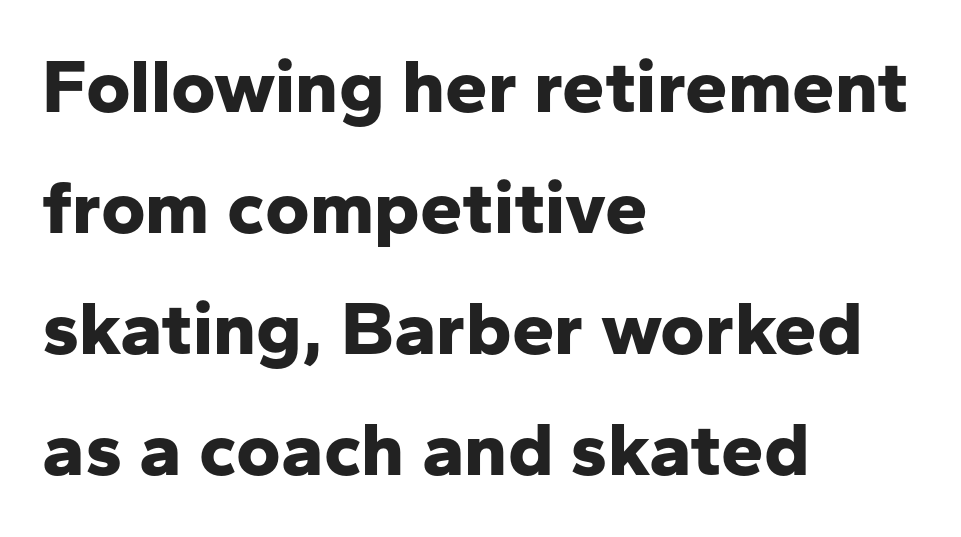
Letterform terminals end flat and unadorned throughout the passage. Nope, not italic — everything's standing straight. The rendering uses a moderate line-height, typical for paragraphs. Compared with an ordinary text face, these strokes are far heavier — a full bold. The letters advance in unequal steps, a hallmark of proportional type.
